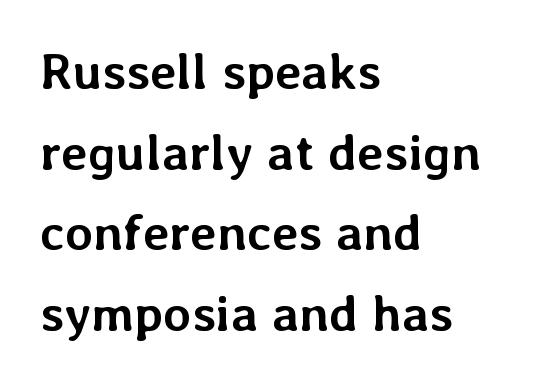
The image shows 51 px semibold type, upright; set left-aligned, normal line spacing (1.58x), normal letter spacing, not underlined; low stroke contrast and a medium x-height.
